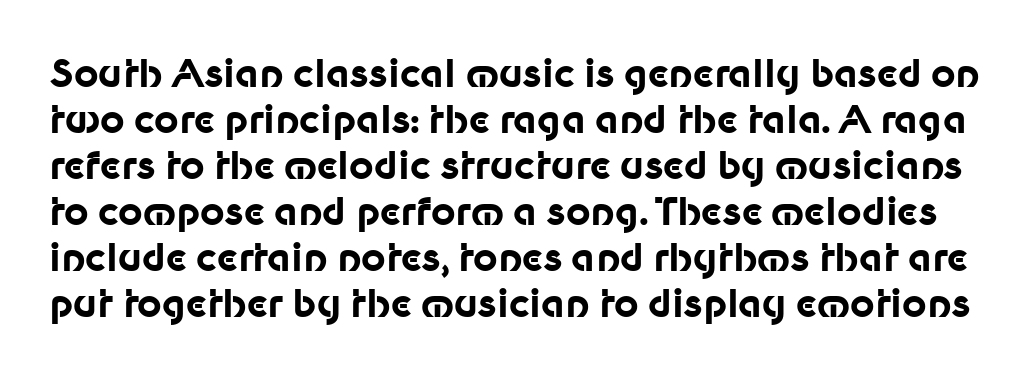
Q: Is the text bold? A: Yes.
Q: Is the text italic (slanted)? A: No, it is upright.
Q: Is the typeface a serif or a sans-serif typeface? A: Sans-serif.
Q: Is the text underlined? A: No.
Q: Is the spacing between letters normal or unusually wide? A: Normal.
Q: Width (condensed, normal, or wide)? A: Normal.
Q: Stroke contrast? A: Low.
Q: x-height? A: Medium.
Q: Monospaced? A: No.
